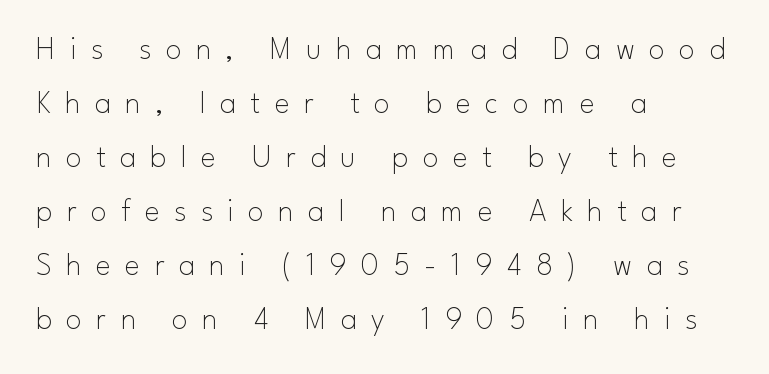
The image shows 32 px thin sans-serif type, upright; set left-aligned, normal line spacing (1.69x), unusually wide letter spacing (+0.45 em), not underlined; low stroke contrast and a small x-height.
